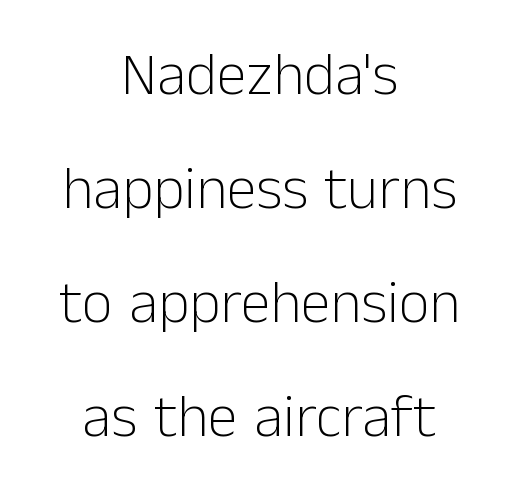
Q: Is the text bold? A: No.
Q: Is the text italic (slanted)? A: No, it is upright.
Q: Is the typeface a serif or a sans-serif typeface? A: Sans-serif.
Q: Is the text underlined? A: No.
Q: How is the paragraph aligned? A: Centered.
Q: Is the spacing between letters normal or unusually wide? A: Normal.
Q: Is the spacing between lines tight, normal or loose? A: Loose.
Q: Width (condensed, normal, or wide)? A: Normal.
Q: Stroke contrast? A: Low.
Q: x-height? A: Medium.
Q: Monospaced? A: No.
